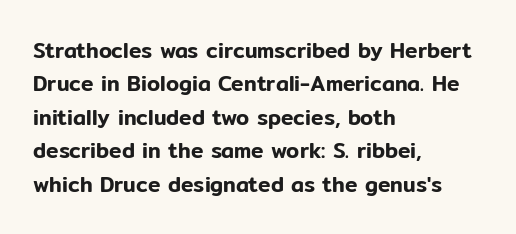
{"italic": "no", "underline": "no", "align": "left", "line_spacing": "normal", "line_spacing_ratio": 1.59, "letter_spacing": "normal", "letter_spacing_em": 0.0, "glyph_px": 21}
